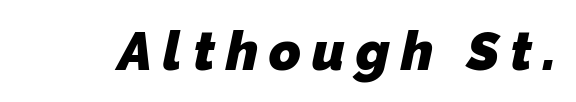
Q: Is the text bold? A: Yes.
Q: Is the typeface a serif or a sans-serif typeface? A: Sans-serif.
Q: Is the text underlined? A: No.
Q: Is the spacing between letters normal or unusually wide? A: Unusually wide.
Q: Width (condensed, normal, or wide)? A: Normal.
Q: Stroke contrast? A: Low.
Q: x-height? A: Medium.
Q: Monospaced? A: No.
